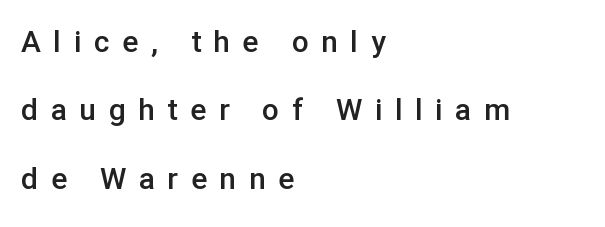
Q: Is the text bold? A: Semi-bold.
Q: Is the text italic (slanted)? A: No, it is upright.
Q: Is the typeface a serif or a sans-serif typeface? A: Sans-serif.
Q: Is the text underlined? A: No.
Q: How is the paragraph aligned? A: Left-aligned.
Q: Is the spacing between letters normal or unusually wide? A: Unusually wide.
Q: Is the spacing between lines tight, normal or loose? A: Loose.
Q: Width (condensed, normal, or wide)? A: Normal.
Q: Stroke contrast? A: Low.
Q: x-height? A: Medium.
Q: Monospaced? A: No.
